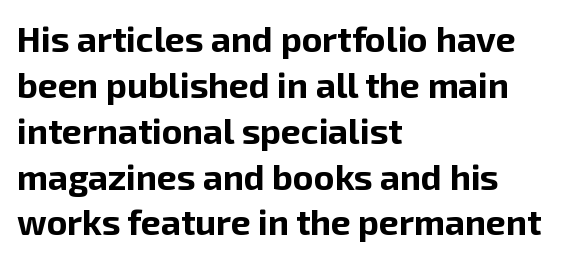
The image shows 35 px bold sans-serif type, upright; set left-aligned, normal line spacing (1.31x), normal letter spacing, not underlined; low stroke contrast and a medium x-height.
